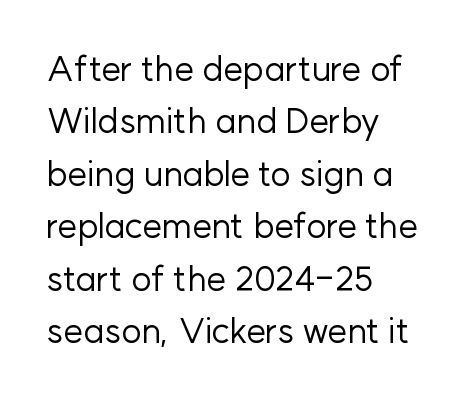
The image shows 35 px regular-weight sans-serif type, upright; set left-aligned, normal line spacing (1.5x), normal letter spacing, not underlined; low stroke contrast and a medium x-height.
